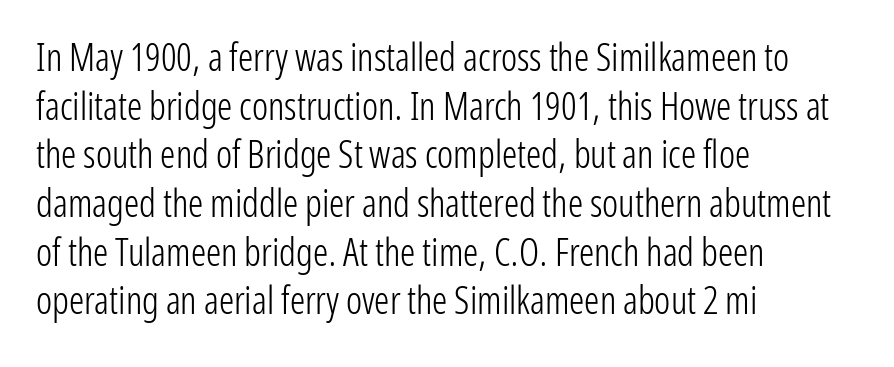
{"serif": "no", "italic": "no", "bold": "no", "weight": "light", "width": "condensed", "stroke_contrast": "low", "x_height": "medium", "monospaced": "no", "underline": "no", "align": "left", "line_spacing": "normal", "line_spacing_ratio": 1.28, "letter_spacing": "normal", "letter_spacing_em": 0.0, "glyph_px": 38}
